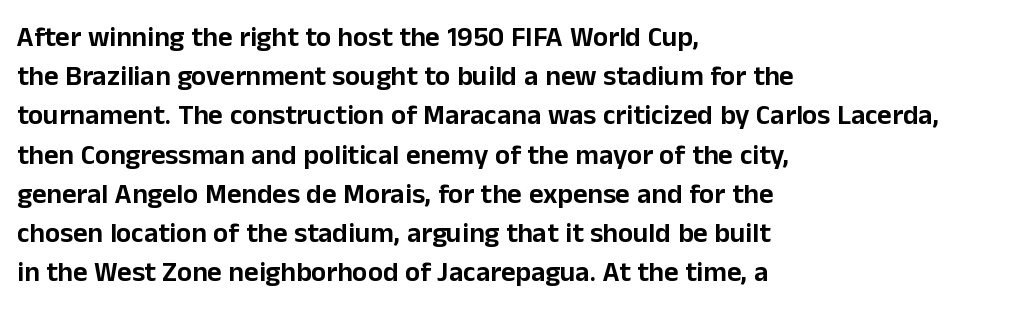
The image shows 28 px sans-serif type, upright; set left-aligned, normal line spacing (1.4x), normal letter spacing, not underlined; low stroke contrast and a medium x-height.
